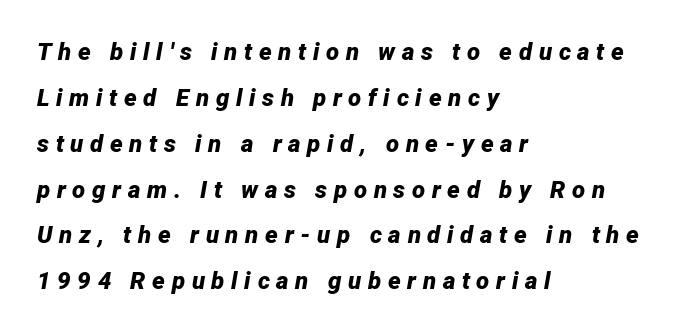
The image shows 24 px bold type, italic (leaning right); set left-aligned, loose line spacing (1.91x), unusually wide letter spacing (+0.28 em), not underlined.
